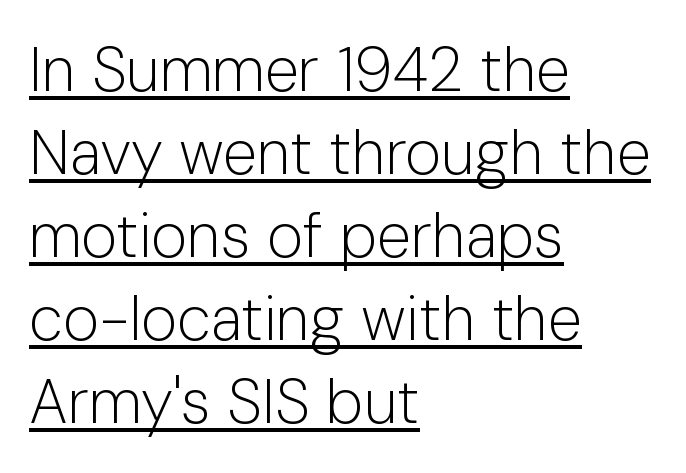
{"serif": "no", "italic": "no", "bold": "no", "weight": "light", "width": "normal", "stroke_contrast": "low", "x_height": "medium", "monospaced": "no", "underline": "yes", "align": "left", "line_spacing": "normal", "line_spacing_ratio": 1.34, "letter_spacing": "normal", "letter_spacing_em": 0.0, "glyph_px": 62}
